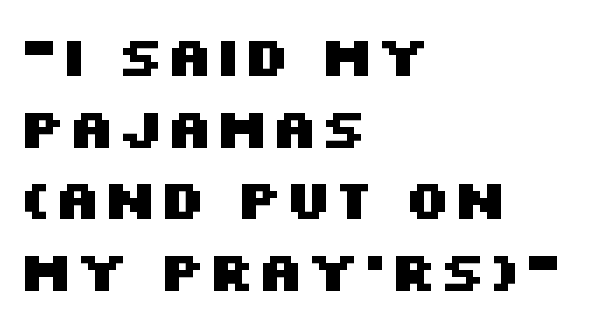
Q: Is the text bold? A: Yes.
Q: Is the text italic (slanted)? A: No, it is upright.
Q: Is the typeface a serif or a sans-serif typeface? A: Sans-serif.
Q: Is the text underlined? A: No.
Q: How is the paragraph aligned? A: Left-aligned.
Q: Is the spacing between letters normal or unusually wide? A: Normal.
Q: Is the spacing between lines tight, normal or loose? A: Normal.
Q: Width (condensed, normal, or wide)? A: Wide.
Q: Stroke contrast? A: Medium.
Q: x-height? A: Large.
Q: Monospaced? A: No.
